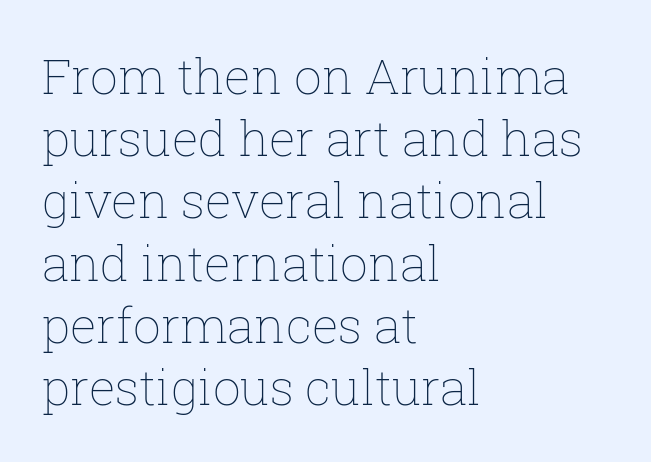
Baseline-to-baseline distance is the conventional proportion of letter height. Alignment: flush left. Proportional: the letters do not fall into vertical columns. Is the letter spacing exaggerated? No — it looks like the ordinary default.
